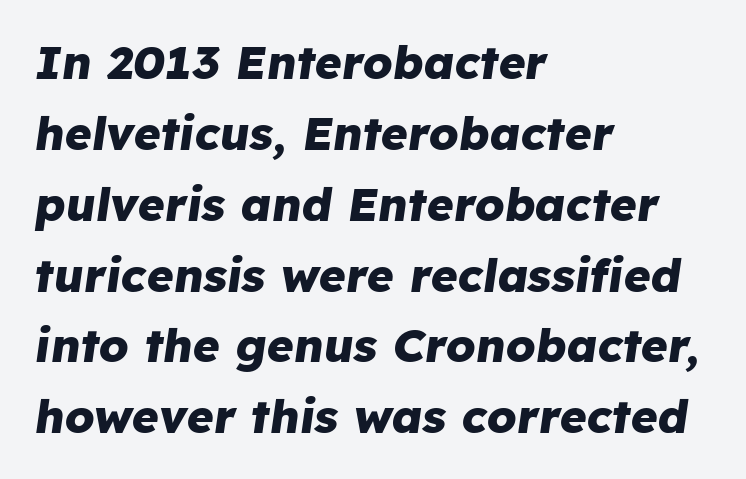
This is oblique type, the kind used for emphasis or titles. The paragraph shown leans on its left margin. The letters sit at their default tracking, neither squeezed nor spread. Strong, thick strokes mark this as bold type. Any mark beneath the type? The region is blank. Varying glyph widths throughout — classic text-font behaviour.
